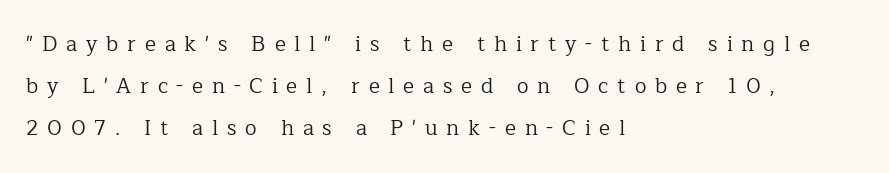
The image shows 21 px text type, upright; set left-aligned, loose line spacing (2.01x), unusually wide letter spacing (+0.42 em), not underlined.
